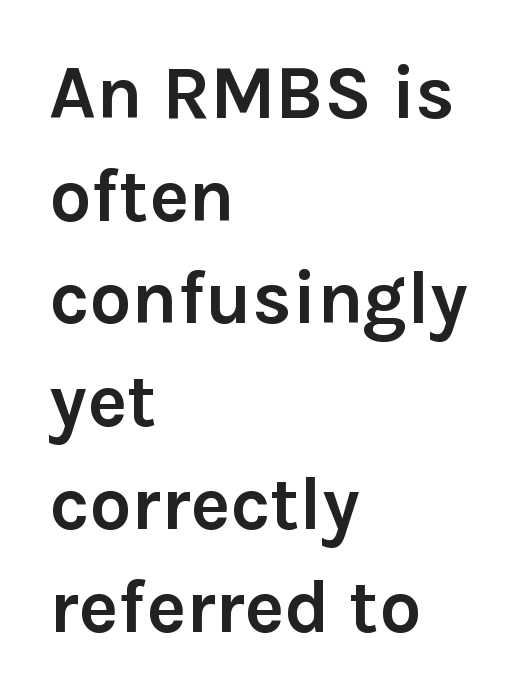
Alignment: flush left. You can tell from the bare stems that sans-serif type was used. What's the leading like? Ordinary, nothing unusual. A bare baseline throughout the passage. Style check: upright.
